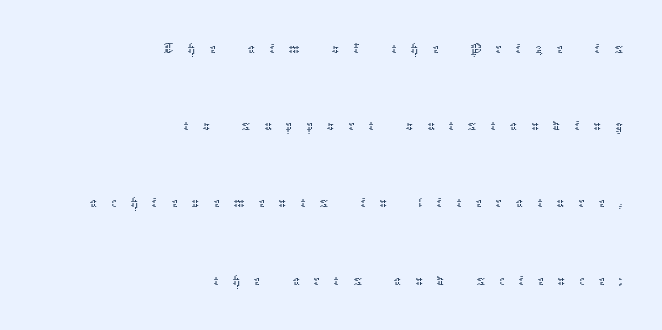
The image shows 34 px thin type, upright; set right-aligned, loose line spacing (2.27x), unusually wide letter spacing (+0.42 em), not underlined; low stroke contrast and a medium x-height.
